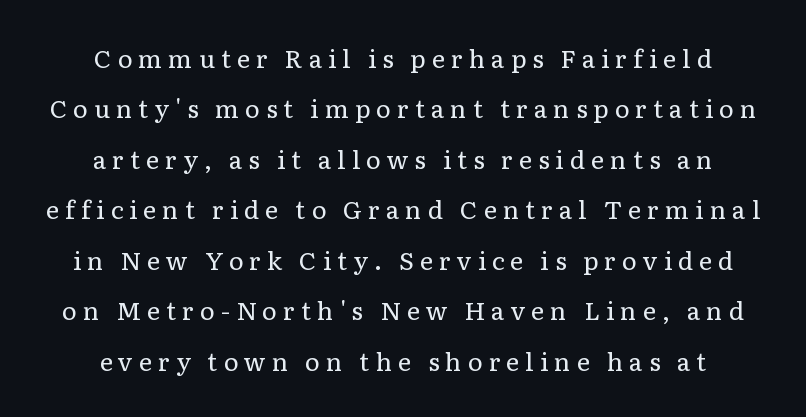
This is roman type, the default non-slanted kind. Loosely led — the rows are spread out. Heft: none added — not bold. The space directly below the letters is spotless.
